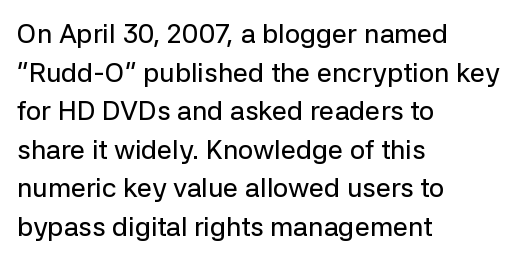
The image shows 27 px text type, upright; set left-aligned, normal line spacing (1.43x), normal letter spacing, not underlined.
